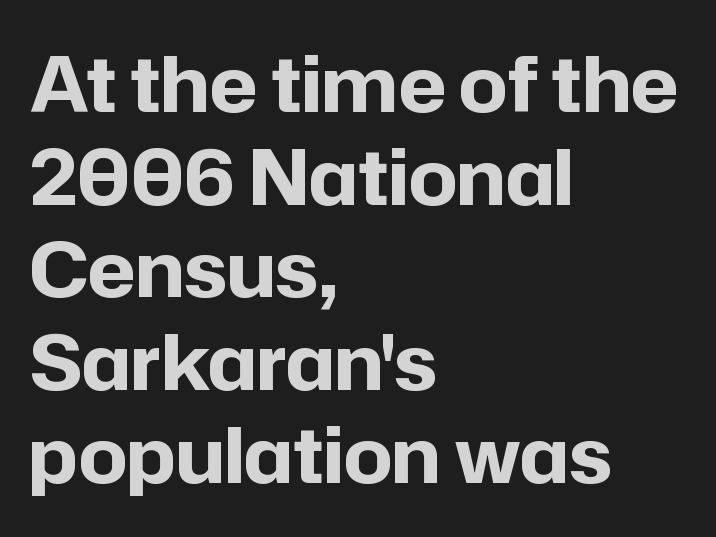
Q: Is the text bold? A: Yes.
Q: Is the text italic (slanted)? A: No, it is upright.
Q: Is the typeface a serif or a sans-serif typeface? A: Sans-serif.
Q: Is the text underlined? A: No.
Q: How is the paragraph aligned? A: Left-aligned.
Q: Is the spacing between letters normal or unusually wide? A: Normal.
Q: Width (condensed, normal, or wide)? A: Normal.
Q: Stroke contrast? A: Low.
Q: x-height? A: Medium.
Q: Monospaced? A: No.
